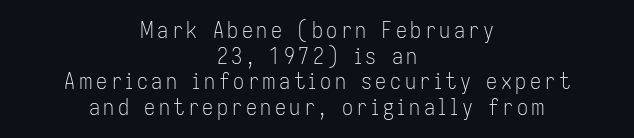
The image shows 22 px text type, upright; set centered, line spacing 1.16x, not underlined.
